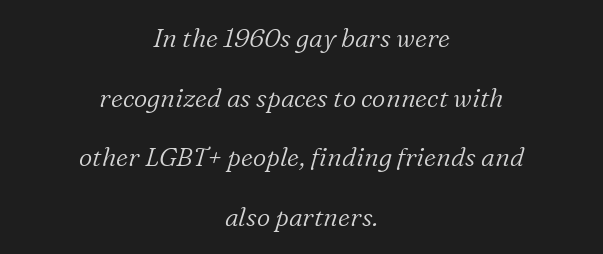
Q: Is the text bold? A: No.
Q: Is the text italic (slanted)? A: Yes, it leans right by about 16 degrees.
Q: Is the text underlined? A: No.
Q: How is the paragraph aligned? A: Centered.
Q: Is the spacing between letters normal or unusually wide? A: Normal.
Q: Is the spacing between lines tight, normal or loose? A: Loose.
